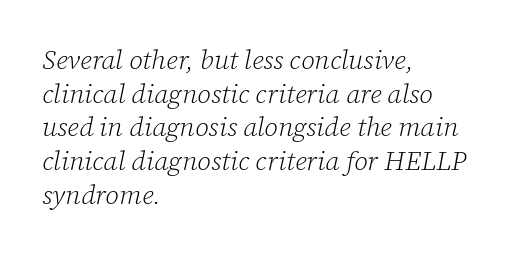
Q: Is the text bold? A: No.
Q: Is the text italic (slanted)? A: Yes, it leans right by about 12 degrees.
Q: Is the text underlined? A: No.
Q: How is the paragraph aligned? A: Left-aligned.
Q: Is the spacing between letters normal or unusually wide? A: Normal.
Q: Is the spacing between lines tight, normal or loose? A: Normal.
